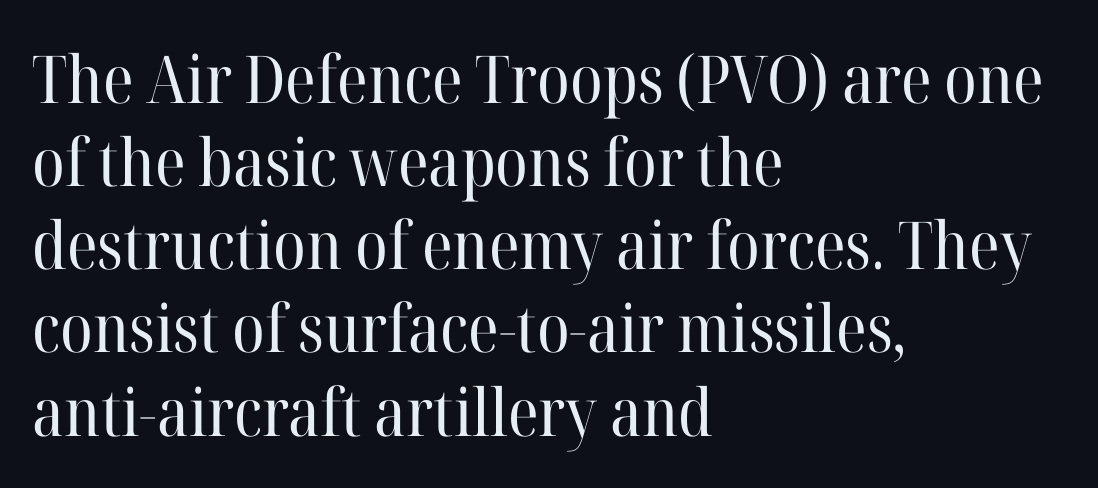
The letters stand upright; this is a roman face. Stroke mass is kept to a normal reading level or below. This rendering features lettering with no underline. Is the letter spacing exaggerated? No — it looks like the ordinary default.
